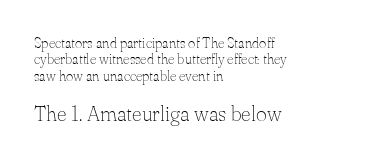
{"italic": "no", "bold": "no", "underline": "no", "align": "left", "line_spacing_ratio": 1.17, "letter_spacing": "normal", "letter_spacing_em": 0.0, "larger_block": "second", "size_ratio": 1.5, "glyph_px": 21}
